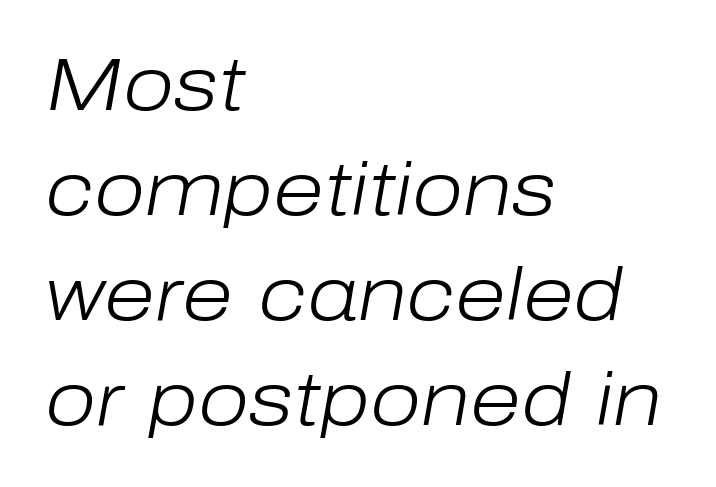
Q: Is the text bold? A: No.
Q: Is the text italic (slanted)? A: Yes, it leans right by about 10 degrees.
Q: Is the text underlined? A: No.
Q: How is the paragraph aligned? A: Left-aligned.
Q: Is the spacing between letters normal or unusually wide? A: Normal.
Q: Is the spacing between lines tight, normal or loose? A: Normal.
Q: Width (condensed, normal, or wide)? A: Normal.
Q: Stroke contrast? A: Low.
Q: x-height? A: Medium.
Q: Monospaced? A: No.
